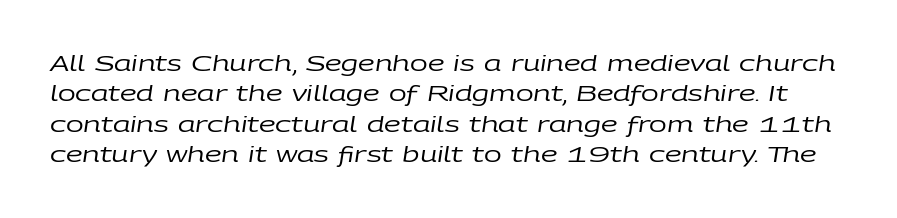
Check the space under the baseline: it is left empty. The lettering tilts uniformly, giving the passage an italic look. Regular leading. No chunkiness to these letters — they're not bold. Does extra space separate the letters? No, they use regular spacing.
